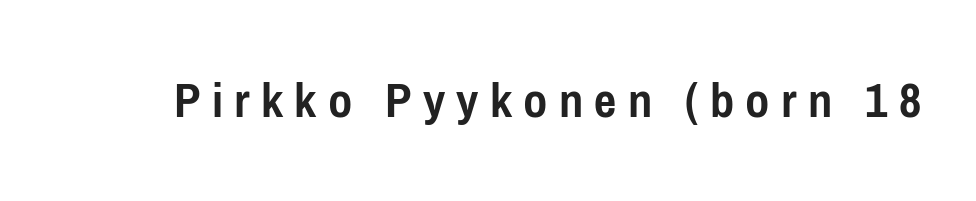
Quick note: underline off. This is sans-serif lettering, the kind often seen on screens and signage. These lines were composed using upright roman letters. Caption: bold face, heavy strokes. There is plenty of visible air inserted between adjacent glyphs.
